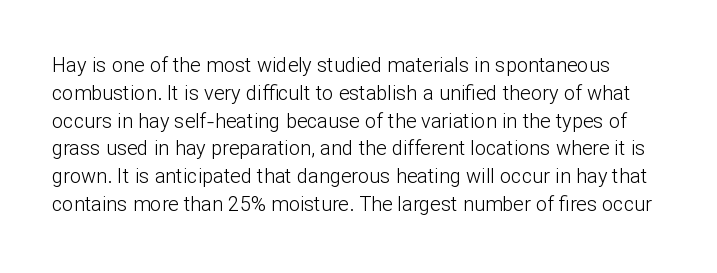
{"italic": "no", "bold": "no", "underline": "no", "line_spacing": "normal", "line_spacing_ratio": 1.39, "letter_spacing": "normal", "letter_spacing_em": 0.0, "glyph_px": 20}
